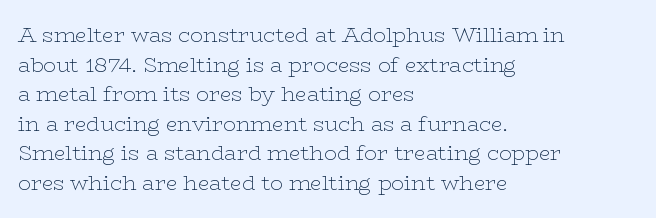
The image shows 21 px text type, upright; set left-aligned, normal line spacing (1.41x), normal letter spacing, not underlined.
